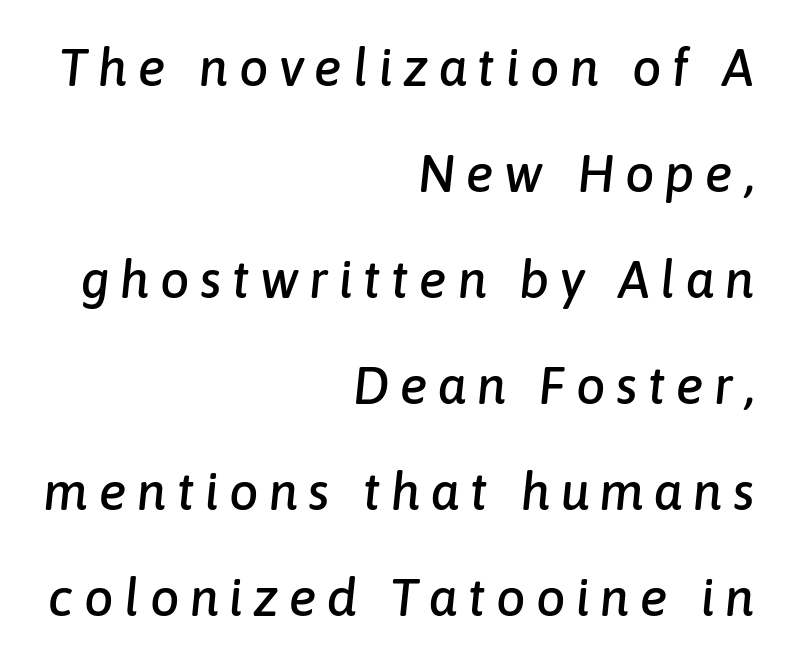
{"italic": "yes", "lean": "right", "slant_degrees": 6, "width": "normal", "stroke_contrast": "low", "x_height": "medium", "monospaced": "no", "underline": "no", "align": "right", "line_spacing": "loose", "line_spacing_ratio": 2.04, "letter_spacing": "wide", "letter_spacing_em": 0.2, "glyph_px": 52}
